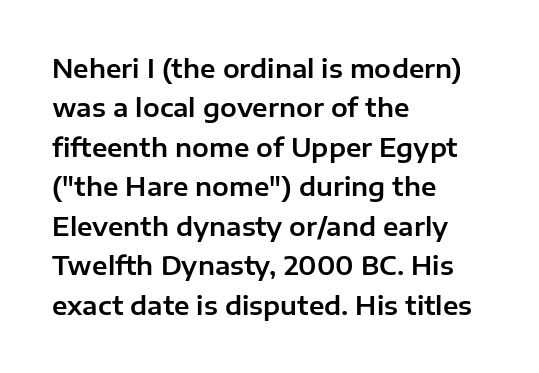
Q: Is the text italic (slanted)? A: No, it is upright.
Q: Is the text underlined? A: No.
Q: How is the paragraph aligned? A: Left-aligned.
Q: Is the spacing between letters normal or unusually wide? A: Normal.
Q: Is the spacing between lines tight, normal or loose? A: Normal.
